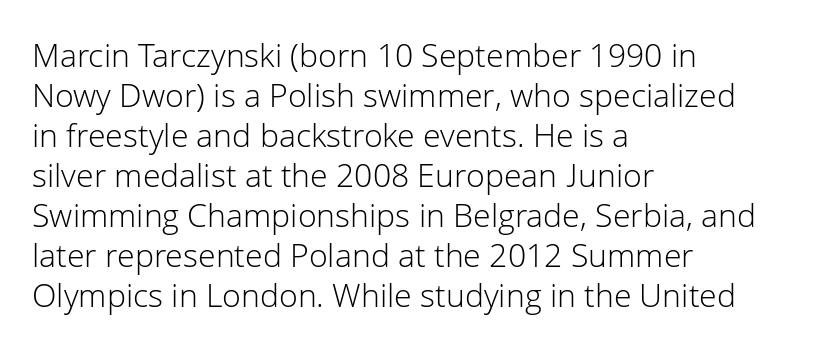
The image shows 32 px light sans-serif type, upright; set left-aligned, normal line spacing (1.25x), normal letter spacing, not underlined; low stroke contrast and a medium x-height.
